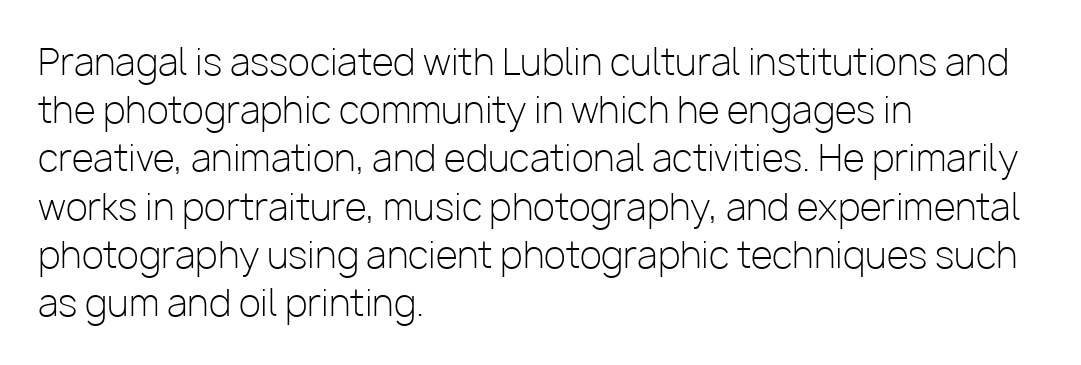
{"serif": "no", "italic": "no", "bold": "no", "weight": "light", "width": "normal", "stroke_contrast": "low", "x_height": "medium", "monospaced": "no", "underline": "no", "align": "left", "line_spacing": "normal", "line_spacing_ratio": 1.34, "letter_spacing": "normal", "letter_spacing_em": 0.0, "glyph_px": 36}
